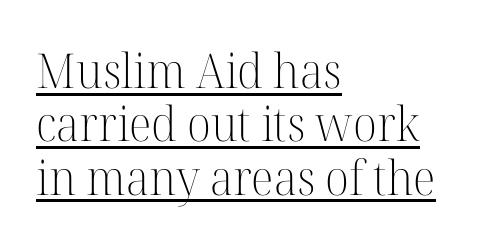
The horizontal fit of the characters is conventional and even. The passage shown is underscored from start to finish. Notice how the passage keeps a crisp vertical edge on the left only. Unlike italic type, these characters show no tilt at all. The designer dialed line spacing down below the default. The text was rendered using a seriffed face with decorative stroke endings.
